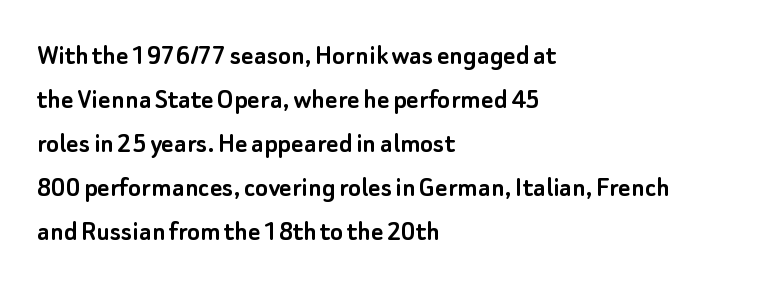
Q: Is the text italic (slanted)? A: No, it is upright.
Q: Is the typeface a serif or a sans-serif typeface? A: Sans-serif.
Q: Is the text underlined? A: No.
Q: How is the paragraph aligned? A: Left-aligned.
Q: Is the spacing between letters normal or unusually wide? A: Normal.
Q: Is the spacing between lines tight, normal or loose? A: Normal.
Q: Width (condensed, normal, or wide)? A: Normal.
Q: Stroke contrast? A: Low.
Q: x-height? A: Small.
Q: Monospaced? A: No.
